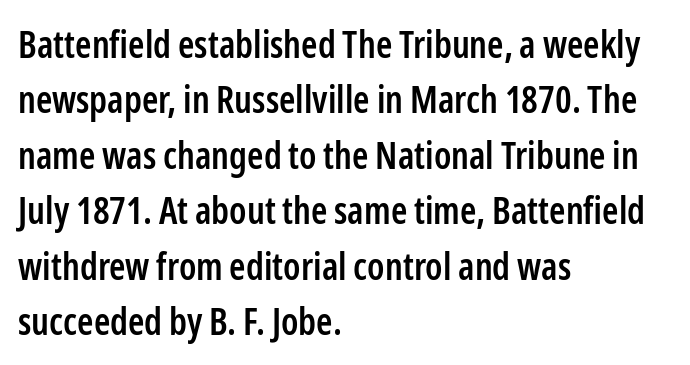
Line starts are locked; line ends wander. Every stem runs plumb, perpendicular to the baseline. A sans-serif font was chosen for this passage. How heavy is the stroke? Medium-heavy — a semibold, shy of bold. Character widths vary here, with narrow letters taking less room than wide ones. What's the leading like? Ordinary, nothing unusual.
